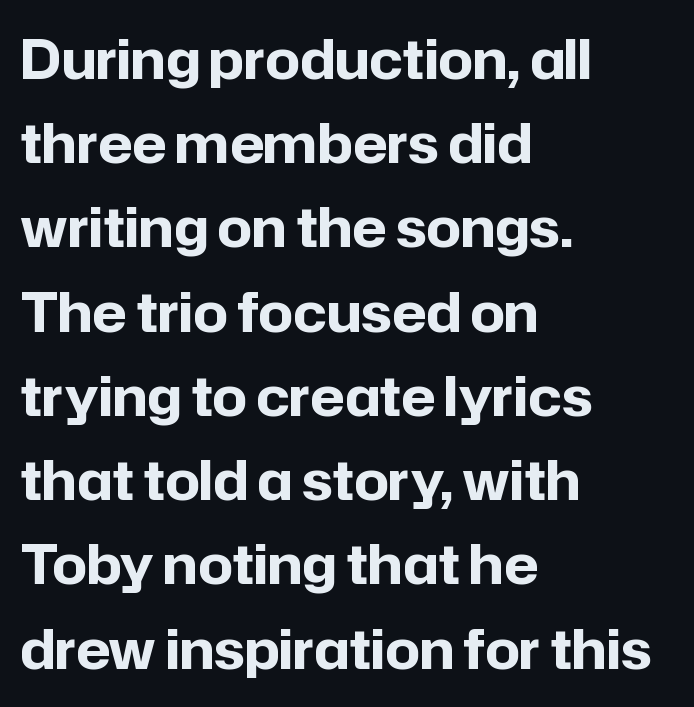
The image shows 54 px bold sans-serif type, upright; set left-aligned, normal line spacing (1.56x), normal letter spacing, not underlined; low stroke contrast and a medium x-height.
